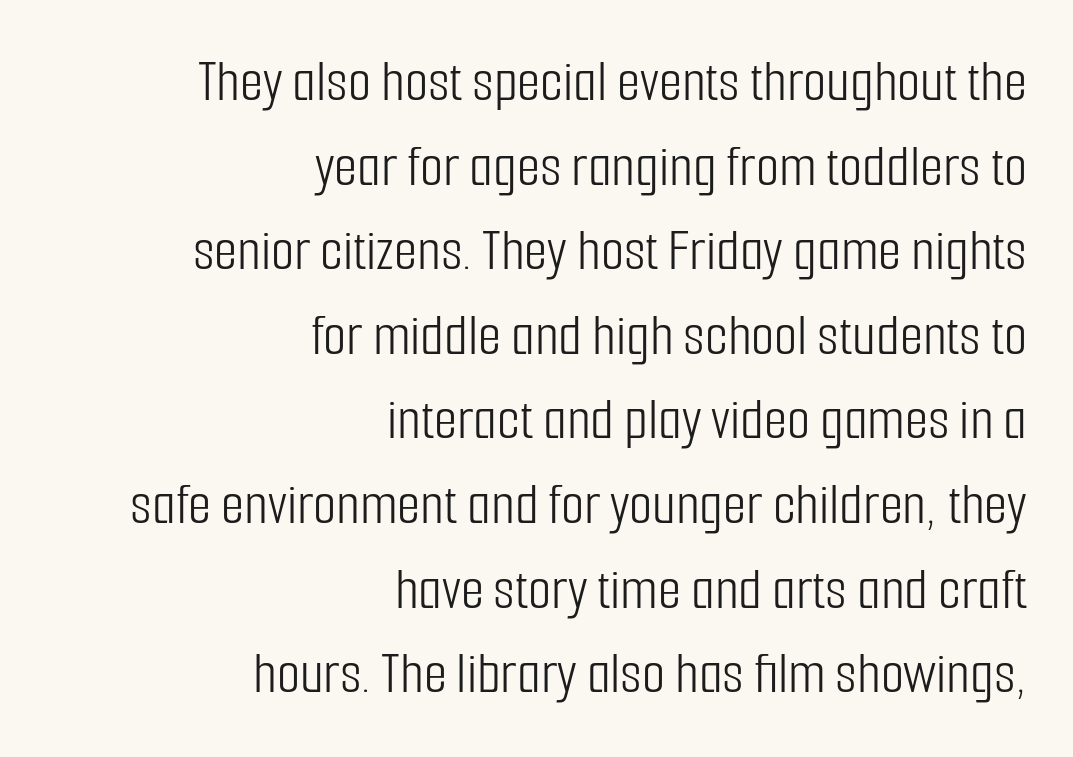
The image shows 60 px light, condensed sans-serif type, upright; set right-aligned, normal line spacing (1.41x), normal letter spacing, not underlined; low stroke contrast and a medium x-height.
